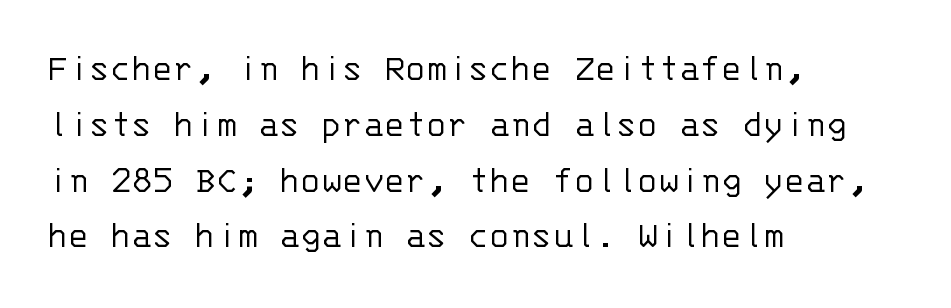
{"serif": "no", "italic": "no", "bold": "no", "weight": "light", "width": "normal", "stroke_contrast": "low", "x_height": "large", "monospaced": "yes", "underline": "no", "align": "left", "line_spacing": "normal", "line_spacing_ratio": 1.43, "letter_spacing": "normal", "letter_spacing_em": 0.0, "glyph_px": 39}
